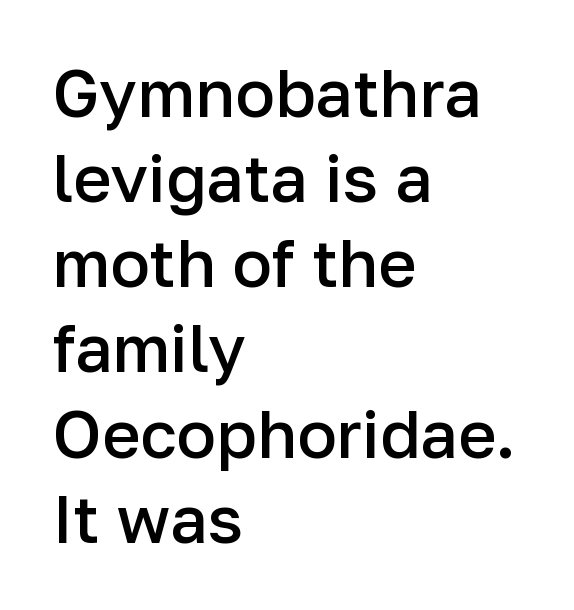
Q: Is the text bold? A: Semi-bold.
Q: Is the text italic (slanted)? A: No, it is upright.
Q: Is the typeface a serif or a sans-serif typeface? A: Sans-serif.
Q: Is the text underlined? A: No.
Q: How is the paragraph aligned? A: Left-aligned.
Q: Is the spacing between letters normal or unusually wide? A: Normal.
Q: Is the spacing between lines tight, normal or loose? A: Normal.
Q: Width (condensed, normal, or wide)? A: Normal.
Q: Stroke contrast? A: Low.
Q: x-height? A: Medium.
Q: Monospaced? A: No.
